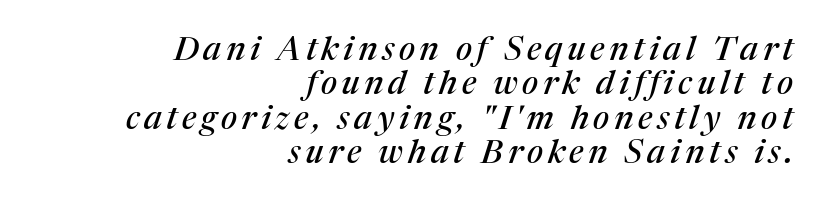
Is the block centered? No — it sits flush against the right margin. Little horizontal feet cap the strokes, marking this as serif type. The rendering uses natural spacing where letterforms have individual widths. Quick note: interline space is minimal.
